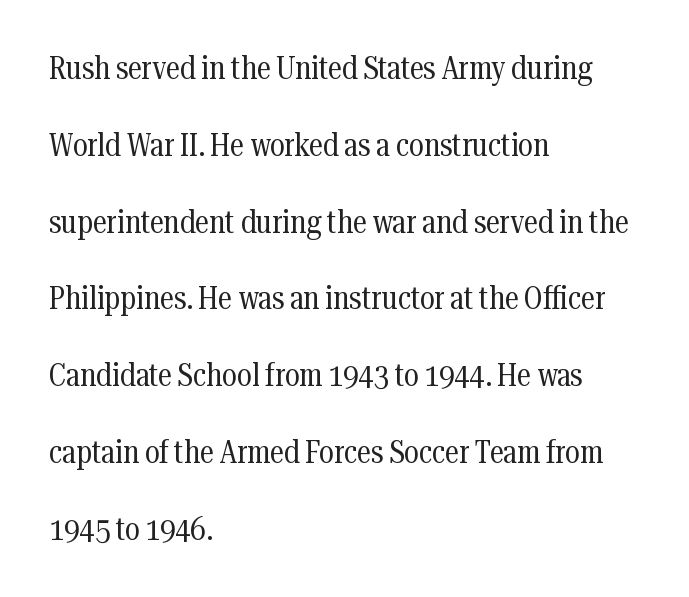
The image shows 32 px regular-weight, condensed serif type, upright; set left-aligned, loose line spacing (2.4x), normal letter spacing, not underlined; medium stroke contrast and a medium x-height.
